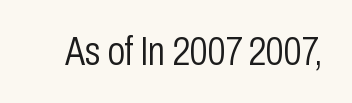
Q: Is the text bold? A: No.
Q: Is the text italic (slanted)? A: No, it is upright.
Q: Is the typeface a serif or a sans-serif typeface? A: Sans-serif.
Q: Is the text underlined? A: No.
Q: Is the spacing between letters normal or unusually wide? A: Normal.
Q: Width (condensed, normal, or wide)? A: Condensed.
Q: Stroke contrast? A: Low.
Q: x-height? A: Medium.
Q: Monospaced? A: No.
